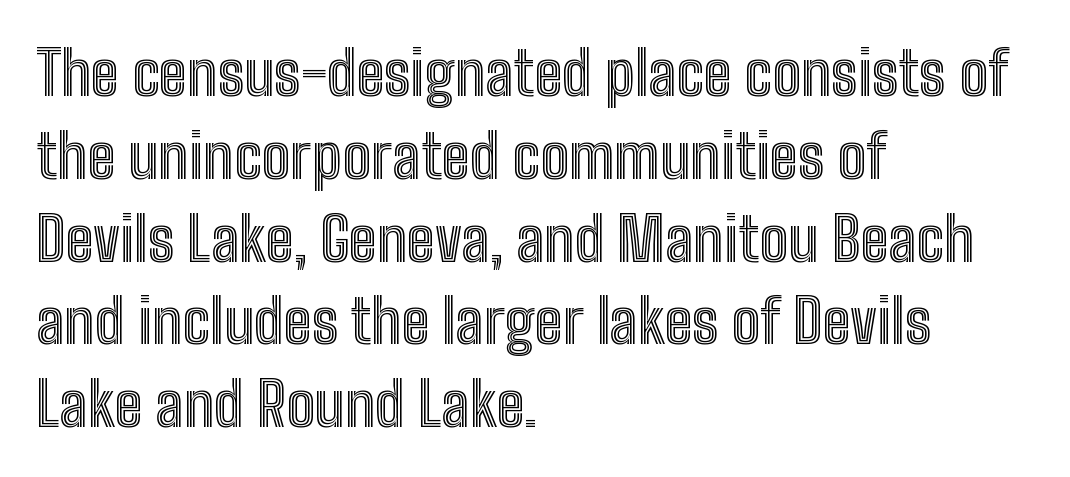
Horizontal bands of white between lines are of average thickness. The letters advance in unequal steps, a hallmark of proportional type. Characters remain perfectly vertical along every line. Compared with typical body copy, the letter spacing here is the same. Plain, unruled lines of type.
